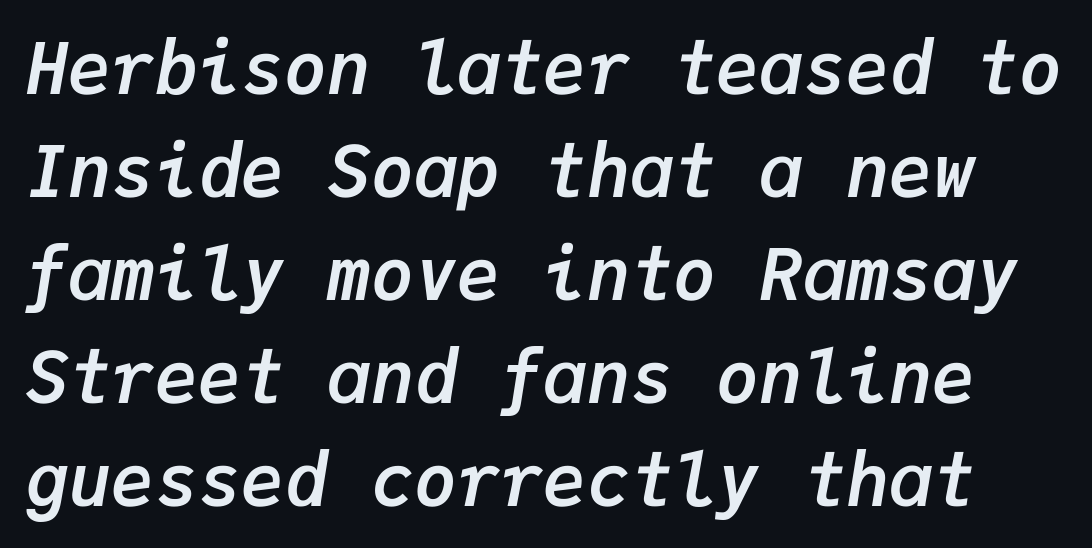
Q: Is the text bold? A: Yes.
Q: Is the text italic (slanted)? A: Yes, it leans right by about 9 degrees.
Q: Is the text underlined? A: No.
Q: Is the spacing between letters normal or unusually wide? A: Normal.
Q: Is the spacing between lines tight, normal or loose? A: Normal.
Q: Width (condensed, normal, or wide)? A: Normal.
Q: Stroke contrast? A: Low.
Q: x-height? A: Medium.
Q: Monospaced? A: Yes.
